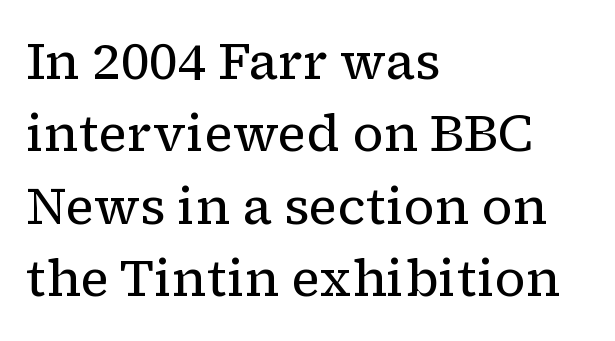
{"serif": "yes", "italic": "no", "bold": "no", "weight": "regular", "width": "normal", "stroke_contrast": "low", "x_height": "medium", "monospaced": "no", "underline": "no", "align": "left", "line_spacing": "normal", "line_spacing_ratio": 1.42, "letter_spacing": "normal", "letter_spacing_em": 0.0, "glyph_px": 51}
